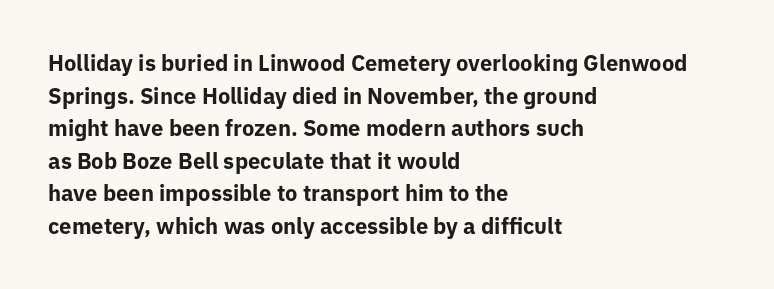
The letters stand straight up with perfectly vertical stems. Vertical spacing — default. Beneath every word, the page is bare. Typeset ragged right — the left edge is the straight one.
